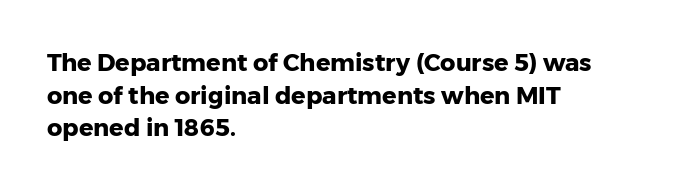
The rendering uses a moderate line-height, typical for paragraphs. The typography opts for an upright posture over an oblique one. Each word holds together tightly as a unit, with standard inter-letter gaps. Left-aligned paragraph, ragged on the right. The sample has been set heavy, in full bold. The string is rendered with underlining switched off.
